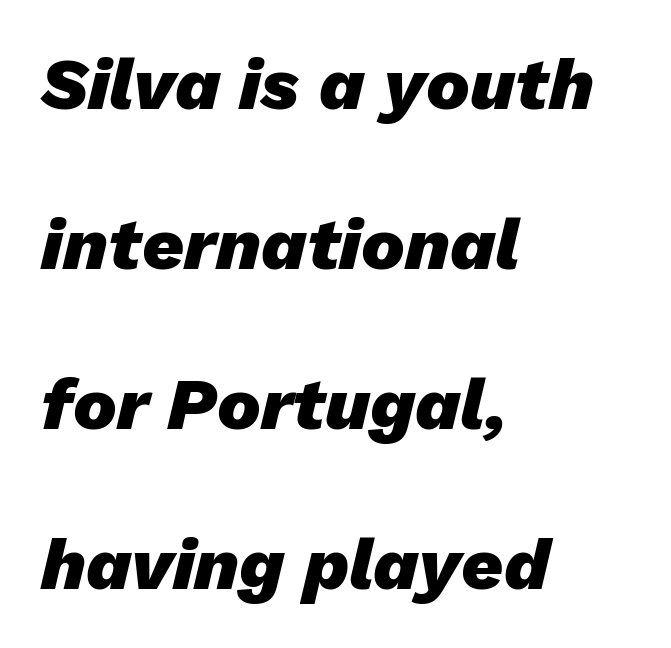
{"italic": "yes", "lean": "right", "slant_degrees": 13, "bold": "yes", "weight": "heavy", "width": "normal", "stroke_contrast": "low", "x_height": "medium", "monospaced": "no", "underline": "no", "align": "left", "line_spacing": "loose", "line_spacing_ratio": 2.19, "letter_spacing": "normal", "letter_spacing_em": 0.0, "glyph_px": 73}
